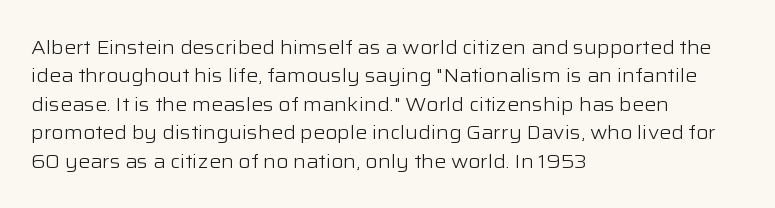
The image shows 20 px text type, upright; set left-aligned, normal line spacing (1.42x), normal letter spacing, not underlined.
